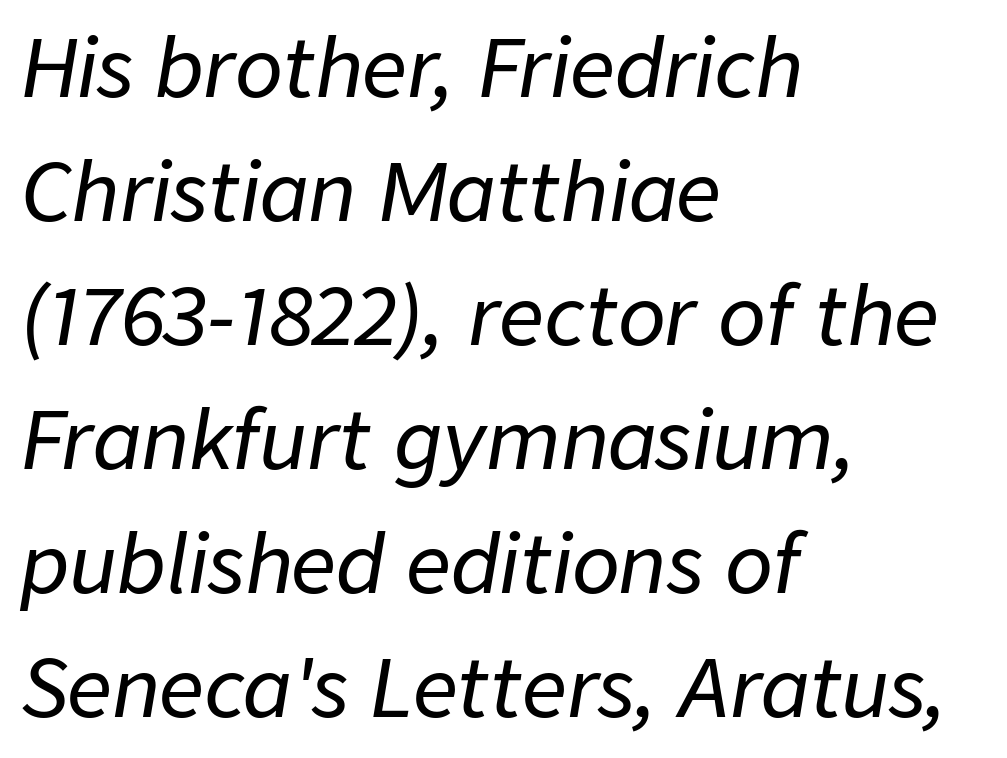
This rendering leaves character spacing at its baseline value. A typesetter would call this proportional, since set widths differ per character. The glyphs are unaccompanied by any horizontal stroke below them. The text carries the slant typical of an italic or oblique font. The paragraph shown leans on its left margin. Each new line begins a customary step beneath the previous one.
